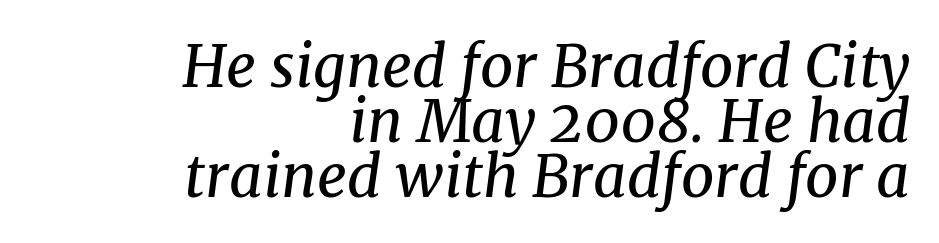
{"serif": "yes", "italic": "yes", "lean": "right", "slant_degrees": 8, "bold": "no", "weight": "regular", "width": "normal", "stroke_contrast": "medium", "x_height": "medium", "monospaced": "no", "underline": "no", "align": "right", "line_spacing": "tight", "line_spacing_ratio": 0.95, "letter_spacing": "normal", "letter_spacing_em": 0.0, "glyph_px": 58}
